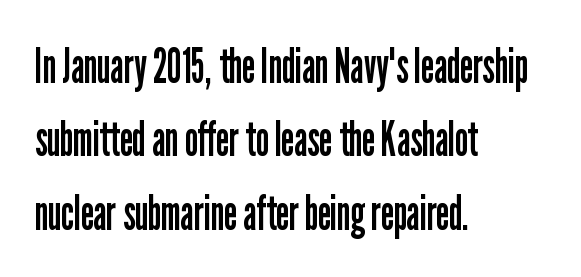
{"serif": "no", "italic": "no", "bold": "no", "weight": "regular", "width": "condensed", "stroke_contrast": "low", "x_height": "medium", "monospaced": "no", "underline": "no", "align": "left", "line_spacing": "normal", "line_spacing_ratio": 1.5, "letter_spacing": "normal", "letter_spacing_em": 0.0, "glyph_px": 49}
